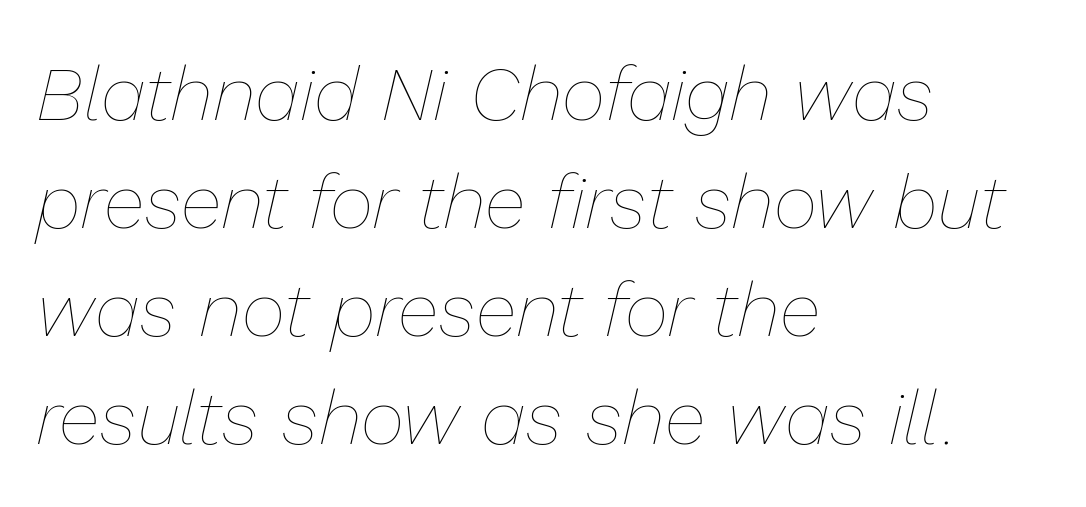
The image shows 76 px thin type, italic (leaning right); set left-aligned, normal line spacing (1.42x), normal letter spacing, not underlined; low stroke contrast and a medium x-height.
